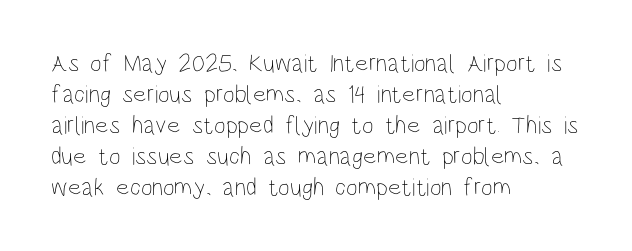
The image shows 25 px text type, upright; set left-aligned, line spacing 1.24x, normal letter spacing, not underlined.
